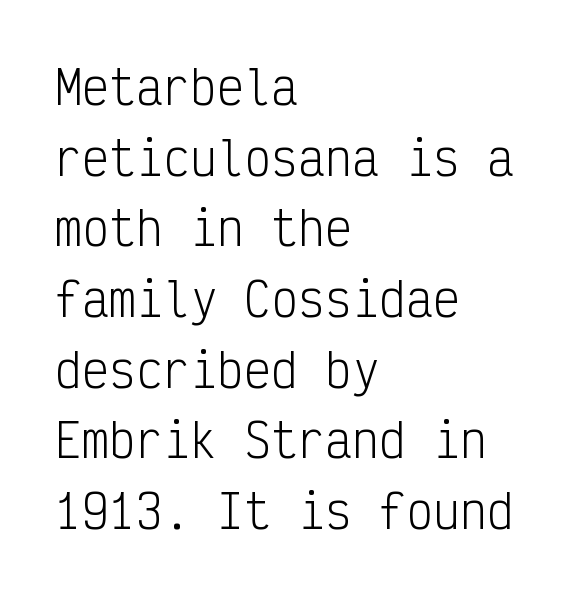
Q: Is the text bold? A: No.
Q: Is the text italic (slanted)? A: No, it is upright.
Q: Is the typeface a serif or a sans-serif typeface? A: Sans-serif.
Q: Is the text underlined? A: No.
Q: How is the paragraph aligned? A: Left-aligned.
Q: Is the spacing between letters normal or unusually wide? A: Normal.
Q: Is the spacing between lines tight, normal or loose? A: Normal.
Q: Width (condensed, normal, or wide)? A: Condensed.
Q: Stroke contrast? A: Low.
Q: x-height? A: Medium.
Q: Monospaced? A: Yes.
